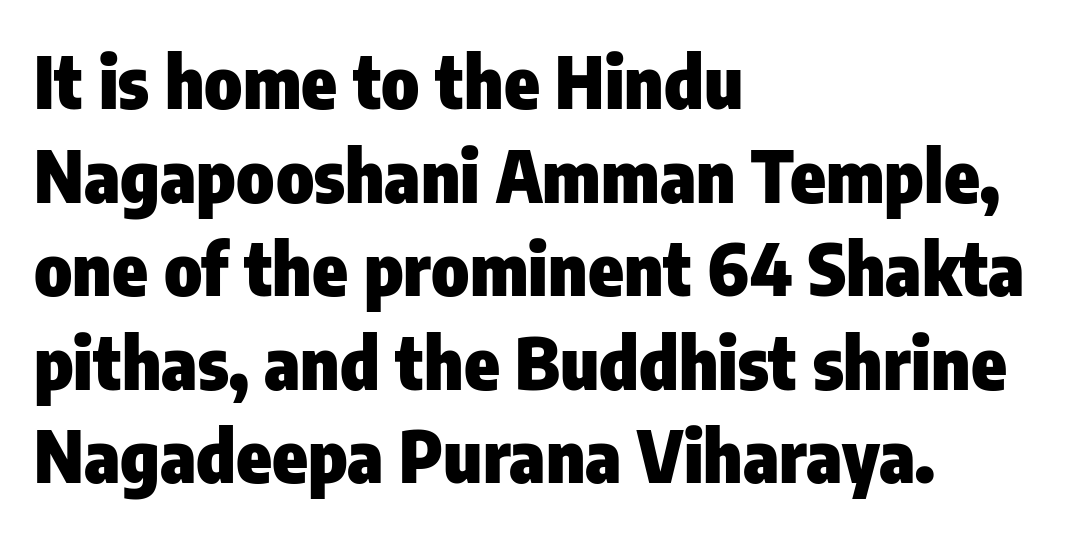
The image shows 72 px heavy, condensed sans-serif type, upright; set left-aligned, normal line spacing (1.3x), normal letter spacing, not underlined; low stroke contrast and a medium x-height.
